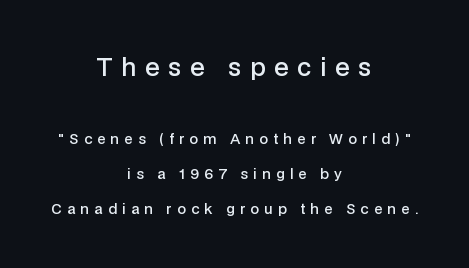
Q: Is the text bold? A: Semi-bold.
Q: Is the text italic (slanted)? A: No, it is upright.
Q: Is the text underlined? A: No.
Q: How is the paragraph aligned? A: Centered.
Q: Is the spacing between letters normal or unusually wide? A: Unusually wide.
Q: Is the spacing between lines tight, normal or loose? A: Loose.
Q: Which block of text is set in a larger size, the first (top) or the second (bottom)? A: The first (top) one.
